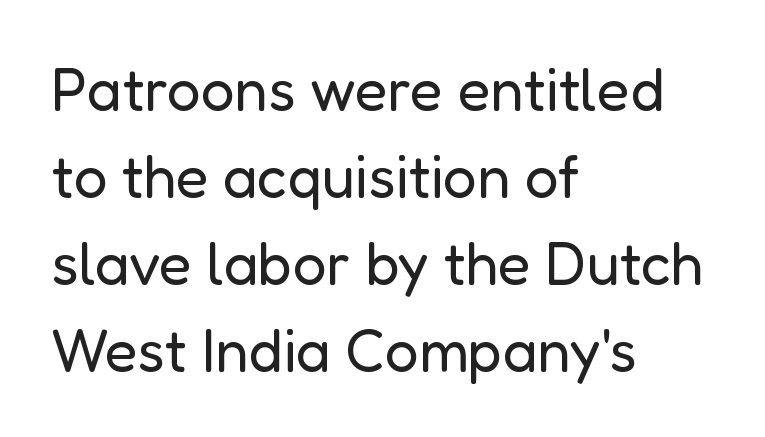
{"serif": "no", "italic": "no", "bold": "no", "weight": "regular", "width": "normal", "stroke_contrast": "low", "x_height": "medium", "monospaced": "no", "underline": "no", "align": "left", "line_spacing": "normal", "line_spacing_ratio": 1.45, "letter_spacing": "normal", "letter_spacing_em": 0.0, "glyph_px": 60}
